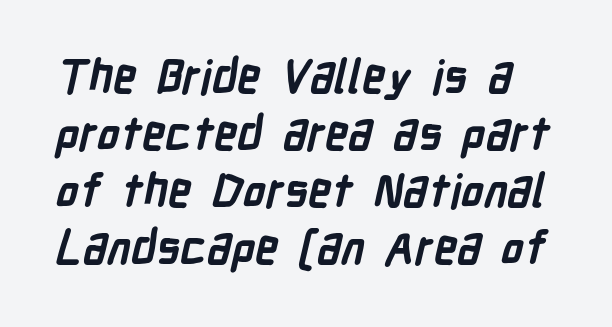
Q: Is the text bold? A: Yes.
Q: Is the typeface a serif or a sans-serif typeface? A: Sans-serif.
Q: Is the text underlined? A: No.
Q: Is the spacing between letters normal or unusually wide? A: Normal.
Q: Width (condensed, normal, or wide)? A: Condensed.
Q: Stroke contrast? A: Low.
Q: x-height? A: Medium.
Q: Monospaced? A: No.
